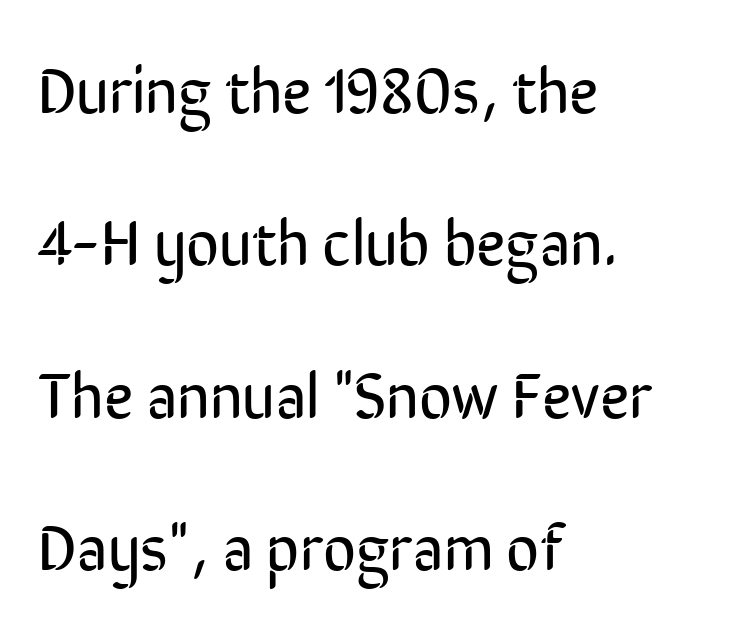
{"serif": "no", "italic": "no", "bold": "no", "weight": "regular", "width": "condensed", "stroke_contrast": "low", "x_height": "medium", "monospaced": "no", "underline": "no", "align": "left", "line_spacing": "loose", "line_spacing_ratio": 2.38, "letter_spacing": "normal", "letter_spacing_em": 0.0, "glyph_px": 64}
